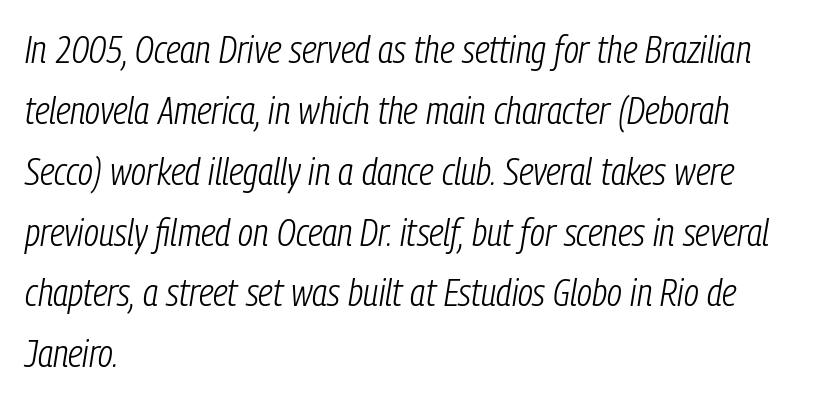
Q: Is the text bold? A: No.
Q: Is the text italic (slanted)? A: Yes, it leans right by about 9 degrees.
Q: Is the text underlined? A: No.
Q: How is the paragraph aligned? A: Left-aligned.
Q: Is the spacing between letters normal or unusually wide? A: Normal.
Q: Is the spacing between lines tight, normal or loose? A: Normal.
Q: Width (condensed, normal, or wide)? A: Condensed.
Q: Stroke contrast? A: Low.
Q: x-height? A: Medium.
Q: Monospaced? A: No.
